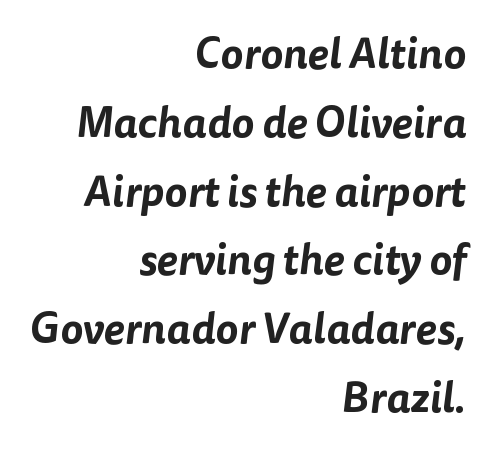
Q: Is the typeface a serif or a sans-serif typeface? A: Sans-serif.
Q: Is the text underlined? A: No.
Q: How is the paragraph aligned? A: Right-aligned.
Q: Is the spacing between letters normal or unusually wide? A: Normal.
Q: Is the spacing between lines tight, normal or loose? A: Normal.
Q: Width (condensed, normal, or wide)? A: Normal.
Q: Stroke contrast? A: Low.
Q: x-height? A: Medium.
Q: Monospaced? A: No.
